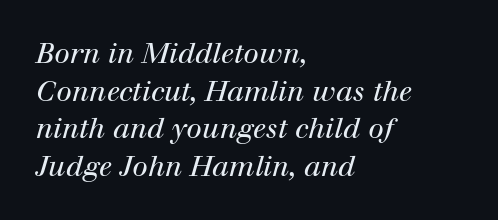
The image shows 28 px regular-weight serif type, italic (leaning right); set left-aligned, normal line spacing (1.34x), normal letter spacing, not underlined; high stroke contrast and a medium x-height.
